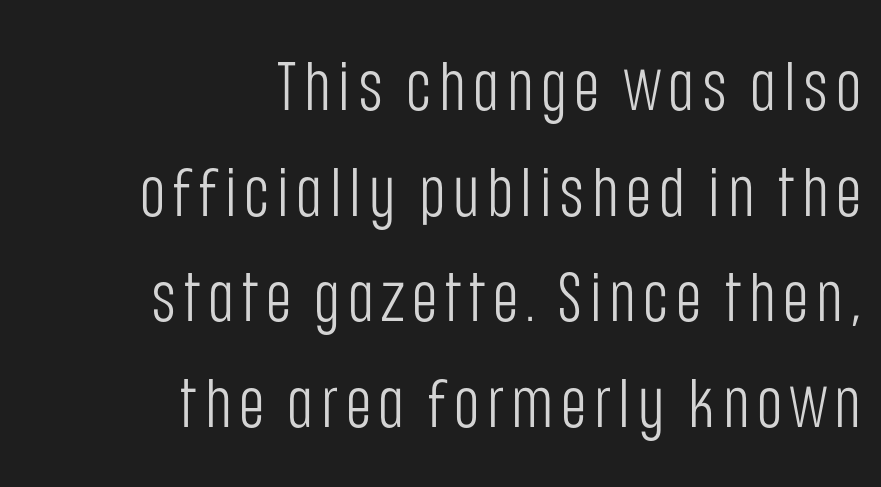
{"serif": "no", "italic": "no", "bold": "no", "weight": "light", "width": "condensed", "stroke_contrast": "low", "x_height": "large", "monospaced": "no", "underline": "no", "align": "right", "line_spacing": "normal", "line_spacing_ratio": 1.53, "glyph_px": 69}
